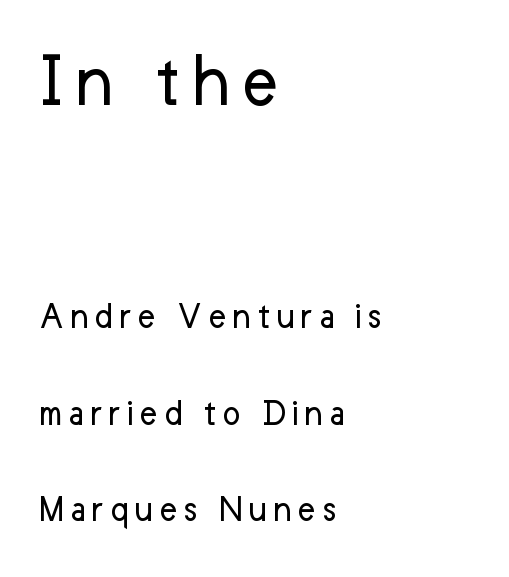
{"serif": "no", "italic": "no", "bold": "no", "weight": "regular", "width": "normal", "stroke_contrast": "low", "x_height": "medium", "monospaced": "no", "underline": "no", "align": "left", "line_spacing": "loose", "line_spacing_ratio": 2.48, "larger_block": "first", "size_ratio": 2.0, "glyph_px": 78}
